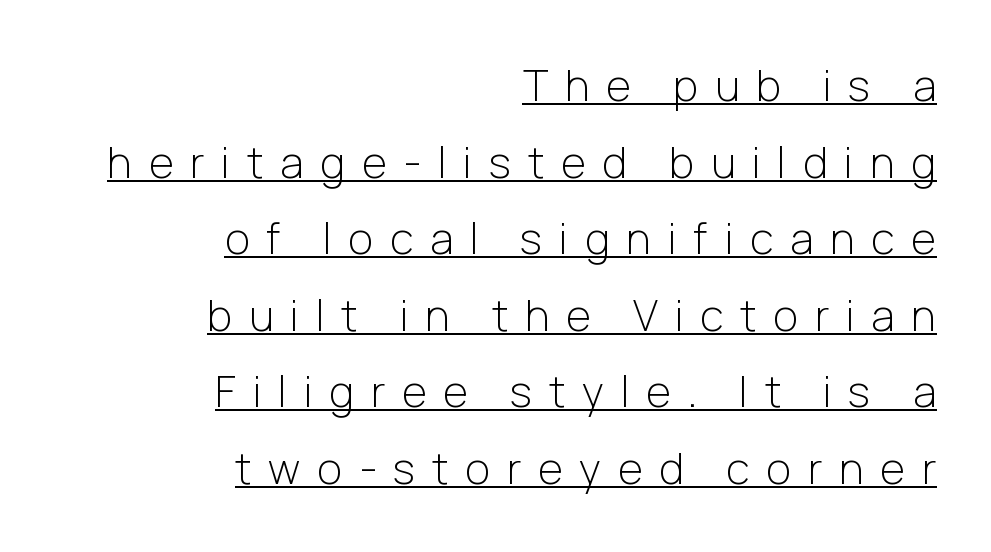
The image shows 43 px light sans-serif type, upright; set right-aligned, line spacing 1.78x, unusually wide letter spacing (+0.39 em), underlined; low stroke contrast and a medium x-height.
